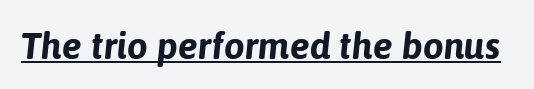
In terms of weight, the rendering is a true, heavy bold. Looks like regular typesetting: each glyph gets only the width it needs. These characters rest on top of a visible drawn line. The whole block is typeset with a tilt. Default kerning and tracking; the words read as compact shapes.
